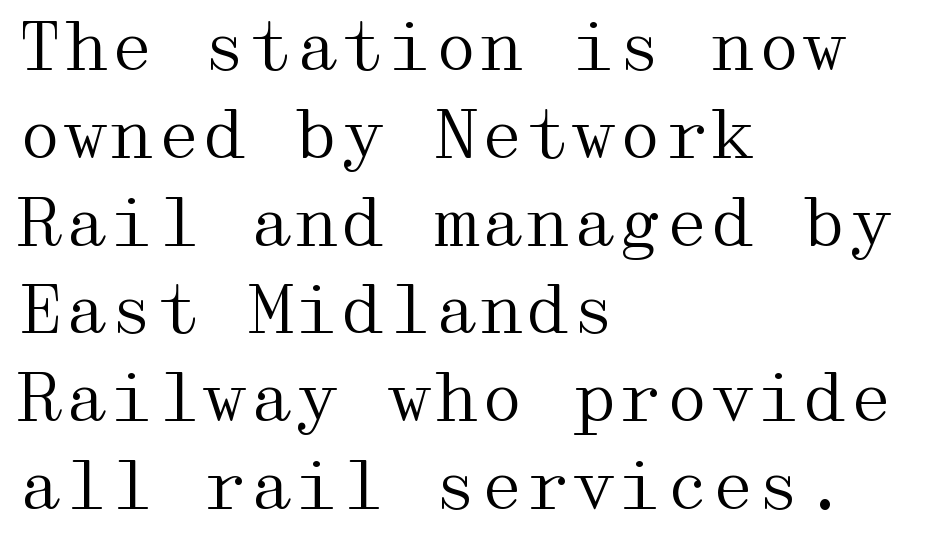
The type sits square on the baseline with zero lean. Each letter's strokes conclude with small projecting serifs. A classic flush-left, rag-right setting is used for this passage. What stands out about the letter spacing? Nothing — it is the standard amount. The gap between lines stays unmarked. Leading matches the norm, producing a regular column.
